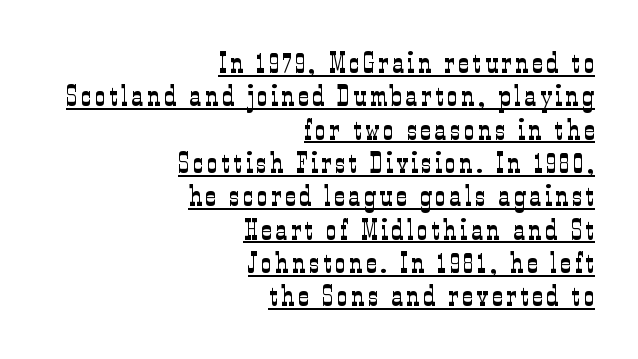
The image shows 29 px light, condensed serif type, upright; set right-aligned, tight line spacing (1.15x), underlined; low stroke contrast and a medium x-height.
